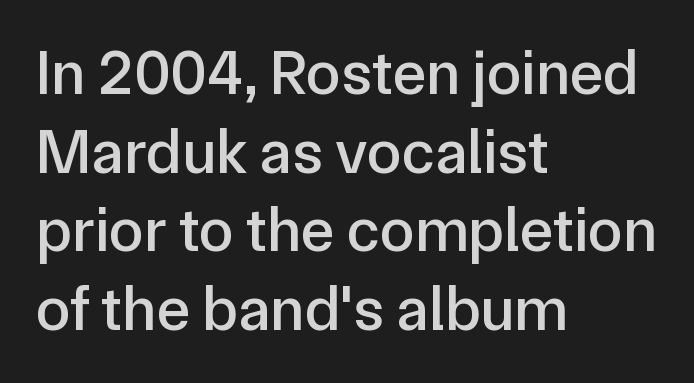
The area under the type is left untouched. The designer went with a sans here, leaving each stem footless. This is roman type, the default non-slanted kind. You could not count columns in this text — the font is proportionally spaced. Visually the block forms a straight wall on the left and a jagged coastline on the right. The vertical gap from one line to the next is medium.
